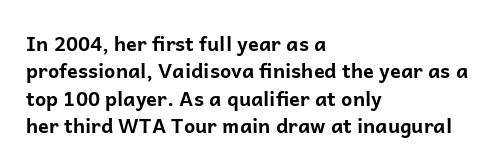
Q: Is the text bold? A: Yes.
Q: Is the text italic (slanted)? A: No, it is upright.
Q: Is the text underlined? A: No.
Q: How is the paragraph aligned? A: Left-aligned.
Q: Is the spacing between letters normal or unusually wide? A: Normal.
Q: Is the spacing between lines tight, normal or loose? A: Normal.
